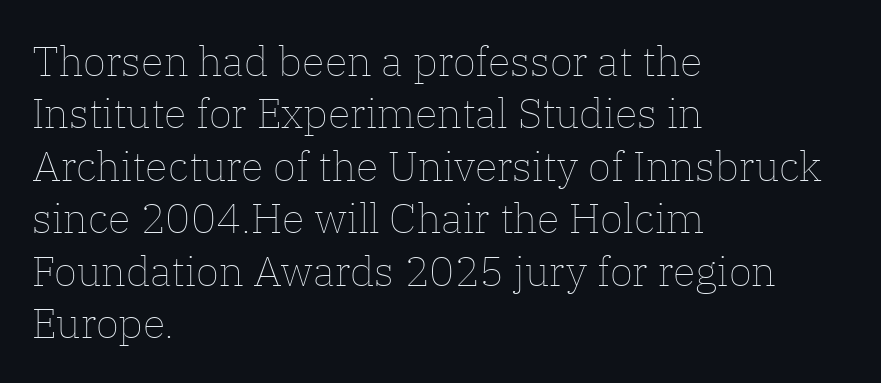
Q: Is the text bold? A: No.
Q: Is the text italic (slanted)? A: No, it is upright.
Q: Is the text underlined? A: No.
Q: How is the paragraph aligned? A: Left-aligned.
Q: Is the spacing between letters normal or unusually wide? A: Normal.
Q: Is the spacing between lines tight, normal or loose? A: Normal.
Q: Width (condensed, normal, or wide)? A: Normal.
Q: Stroke contrast? A: Low.
Q: x-height? A: Medium.
Q: Monospaced? A: No.
